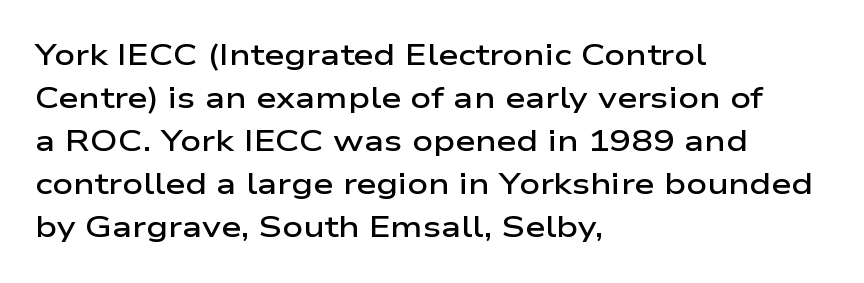
Q: Is the text bold? A: Semi-bold.
Q: Is the text italic (slanted)? A: No, it is upright.
Q: Is the typeface a serif or a sans-serif typeface? A: Sans-serif.
Q: Is the text underlined? A: No.
Q: How is the paragraph aligned? A: Left-aligned.
Q: Is the spacing between letters normal or unusually wide? A: Normal.
Q: Is the spacing between lines tight, normal or loose? A: Normal.
Q: Width (condensed, normal, or wide)? A: Wide.
Q: Stroke contrast? A: Low.
Q: x-height? A: Medium.
Q: Monospaced? A: No.
